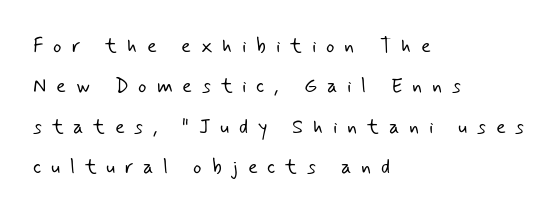
The passage shown has open, widely tracked lettering throughout. The block of text is sparse from top to bottom, with ample space between rows. Caption: face not bold, strokes unweighted. The glyphs are unaccompanied by any horizontal stroke below them. A classic flush-left, rag-right setting is used for this passage.
